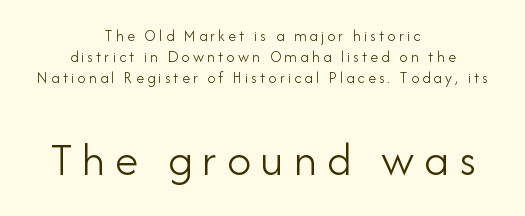
{"serif": "no", "italic": "no", "bold": "no", "weight": "light", "width": "normal", "stroke_contrast": "low", "x_height": "small", "monospaced": "no", "underline": "no", "align": "center", "line_spacing": "normal", "line_spacing_ratio": 1.32, "letter_spacing": "wide", "letter_spacing_em": 0.2, "larger_block": "second", "size_ratio": 3.0, "glyph_px": 48}
